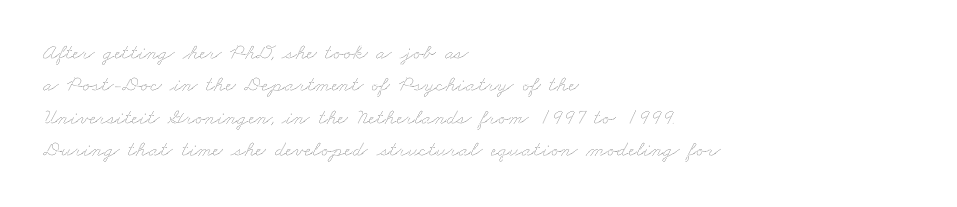
{"bold": "no", "underline": "no", "align": "left", "line_spacing": "normal", "line_spacing_ratio": 1.47, "letter_spacing": "normal", "letter_spacing_em": 0.0, "glyph_px": 22}
